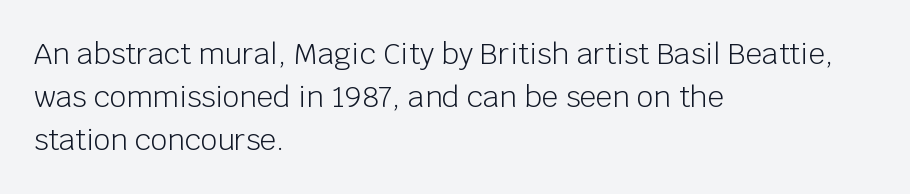
{"serif": "no", "italic": "no", "bold": "no", "weight": "light", "width": "normal", "stroke_contrast": "low", "x_height": "large", "monospaced": "no", "underline": "no", "align": "left", "line_spacing": "normal", "line_spacing_ratio": 1.49, "letter_spacing": "normal", "letter_spacing_em": 0.0, "glyph_px": 29}
